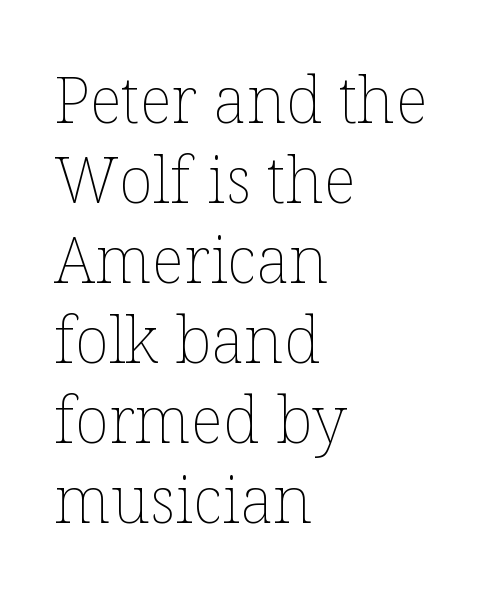
Q: Is the text bold? A: No.
Q: Is the text italic (slanted)? A: No, it is upright.
Q: Is the text underlined? A: No.
Q: How is the paragraph aligned? A: Left-aligned.
Q: Is the spacing between letters normal or unusually wide? A: Normal.
Q: Is the spacing between lines tight, normal or loose? A: Normal.
Q: Width (condensed, normal, or wide)? A: Normal.
Q: Stroke contrast? A: Low.
Q: x-height? A: Medium.
Q: Monospaced? A: No.
